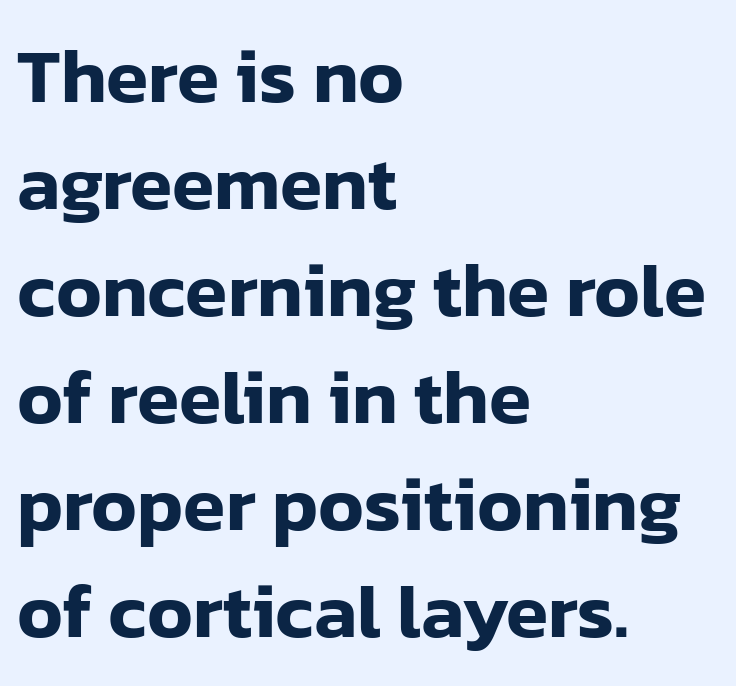
Q: Is the text italic (slanted)? A: No, it is upright.
Q: Is the typeface a serif or a sans-serif typeface? A: Sans-serif.
Q: Is the text underlined? A: No.
Q: How is the paragraph aligned? A: Left-aligned.
Q: Is the spacing between letters normal or unusually wide? A: Normal.
Q: Is the spacing between lines tight, normal or loose? A: Normal.
Q: Width (condensed, normal, or wide)? A: Normal.
Q: Stroke contrast? A: Low.
Q: x-height? A: Medium.
Q: Monospaced? A: No.
